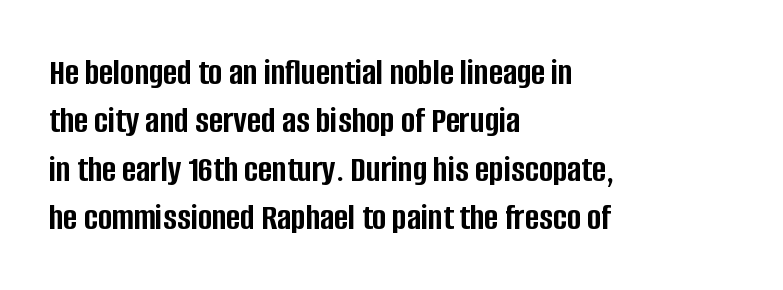
Glance below the letters and you will spot only blank space. Do the characters align in a grid? No, the font is proportional. Casual observation: everything's shoved over to the left. The text was rendered using a sans face with plain stroke endings. Thick stems and heavy bowls — unmistakably bold.
